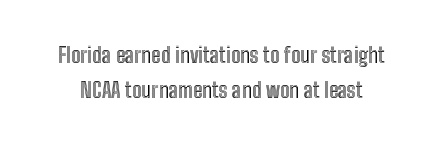
Q: Is the text italic (slanted)? A: No, it is upright.
Q: Is the text underlined? A: No.
Q: Is the spacing between letters normal or unusually wide? A: Normal.
Q: Is the spacing between lines tight, normal or loose? A: Normal.
